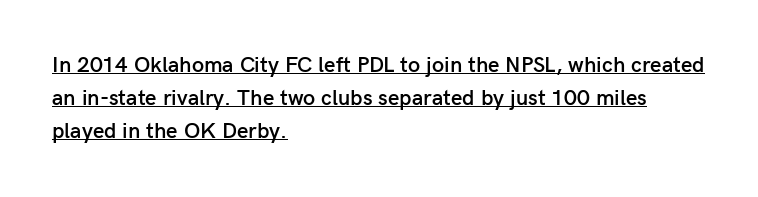
The image shows 22 px text type, upright; set left-aligned, normal line spacing (1.5x), normal letter spacing, underlined.
